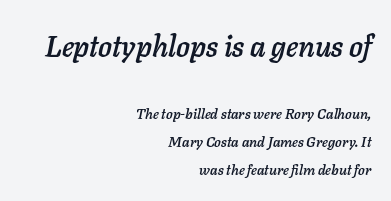
The image shows 29 px text type, italic (leaning right); set right-aligned, loose line spacing (2.0x), normal letter spacing, not underlined; the first (top) block is 2.07x larger; low stroke contrast and a medium x-height.
